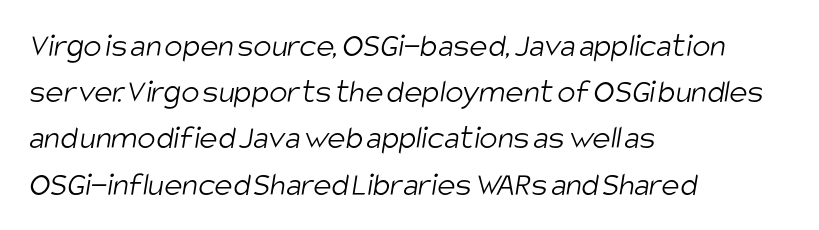
Q: Is the text bold? A: No.
Q: Is the typeface a serif or a sans-serif typeface? A: Sans-serif.
Q: Is the text underlined? A: No.
Q: How is the paragraph aligned? A: Left-aligned.
Q: Is the spacing between letters normal or unusually wide? A: Normal.
Q: Is the spacing between lines tight, normal or loose? A: Normal.
Q: Width (condensed, normal, or wide)? A: Condensed.
Q: Stroke contrast? A: Low.
Q: x-height? A: Large.
Q: Monospaced? A: No.
